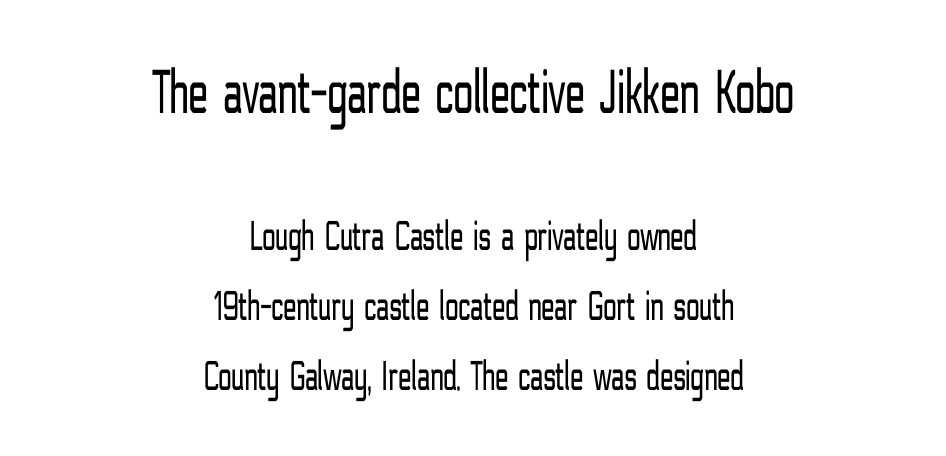
Q: Is the text bold? A: No.
Q: Is the text italic (slanted)? A: No, it is upright.
Q: Is the typeface a serif or a sans-serif typeface? A: Sans-serif.
Q: Is the text underlined? A: No.
Q: How is the paragraph aligned? A: Centered.
Q: Is the spacing between letters normal or unusually wide? A: Normal.
Q: Is the spacing between lines tight, normal or loose? A: Normal.
Q: Which block of text is set in a larger size, the first (top) or the second (bottom)? A: The first (top) one.
Q: Width (condensed, normal, or wide)? A: Condensed.
Q: Stroke contrast? A: Low.
Q: x-height? A: Medium.
Q: Monospaced? A: No.
